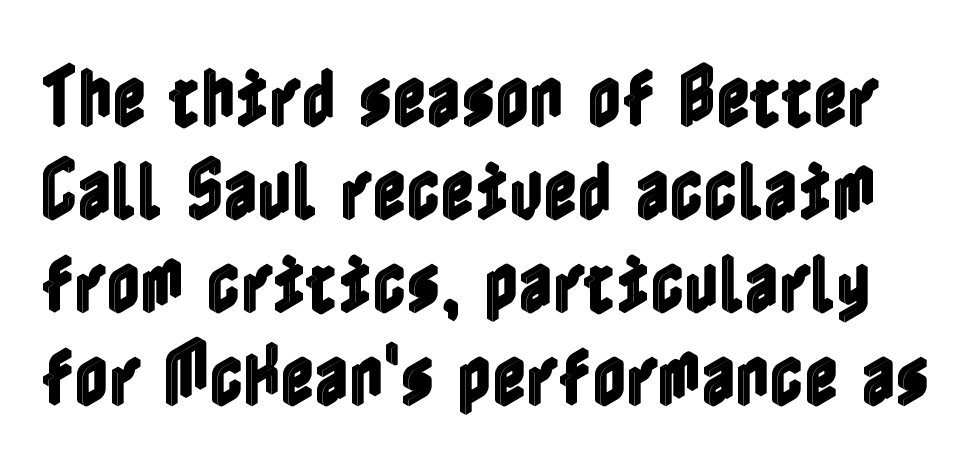
Q: Is the text italic (slanted)? A: No, it is upright.
Q: Is the text underlined? A: No.
Q: Is the spacing between letters normal or unusually wide? A: Normal.
Q: Is the spacing between lines tight, normal or loose? A: Normal.
Q: Width (condensed, normal, or wide)? A: Condensed.
Q: x-height? A: Medium.
